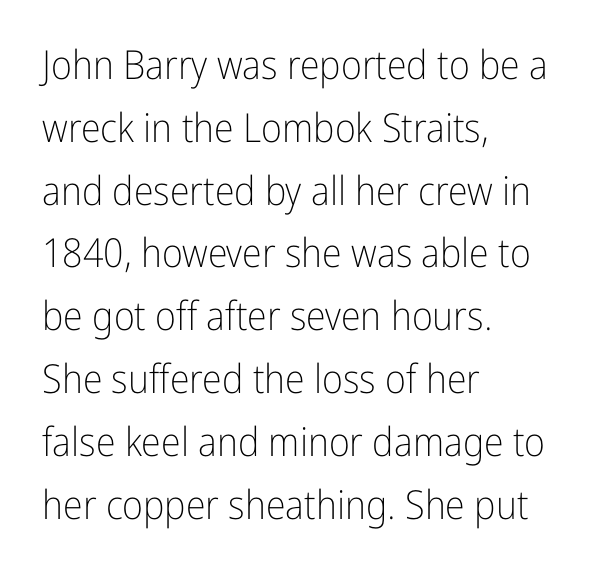
Q: Is the text bold? A: No.
Q: Is the text italic (slanted)? A: No, it is upright.
Q: Is the typeface a serif or a sans-serif typeface? A: Sans-serif.
Q: Is the text underlined? A: No.
Q: How is the paragraph aligned? A: Left-aligned.
Q: Is the spacing between letters normal or unusually wide? A: Normal.
Q: Is the spacing between lines tight, normal or loose? A: Normal.
Q: Width (condensed, normal, or wide)? A: Condensed.
Q: Stroke contrast? A: Low.
Q: x-height? A: Medium.
Q: Monospaced? A: No.
